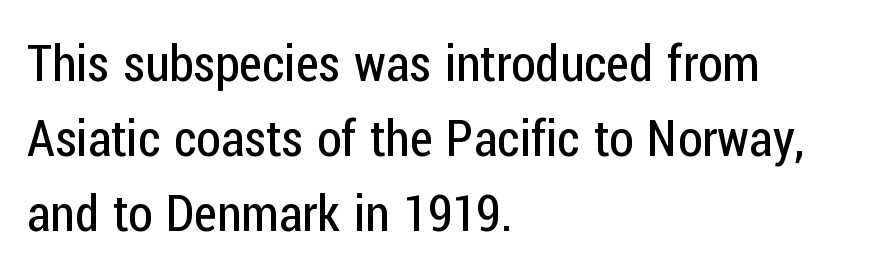
{"serif": "no", "italic": "no", "bold": "no", "weight": "regular", "width": "condensed", "stroke_contrast": "low", "x_height": "medium", "monospaced": "no", "underline": "no", "align": "left", "line_spacing": "normal", "line_spacing_ratio": 1.5, "letter_spacing": "normal", "letter_spacing_em": 0.0, "glyph_px": 50}
